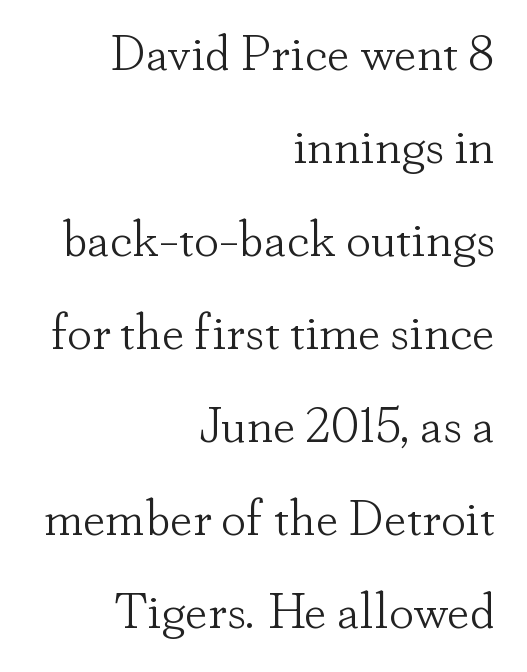
{"serif": "yes", "italic": "no", "bold": "no", "weight": "light", "width": "normal", "stroke_contrast": "low", "x_height": "small", "monospaced": "no", "underline": "no", "align": "right", "line_spacing_ratio": 1.86, "letter_spacing": "normal", "letter_spacing_em": 0.0, "glyph_px": 50}
